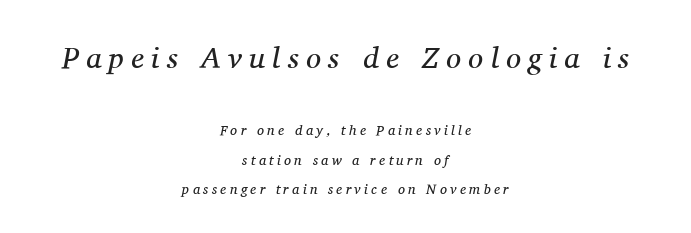
The image shows 30 px regular-weight serif type, italic (leaning right); set centered, loose line spacing (2.08x), unusually wide letter spacing (+0.24 em), not underlined; the first (top) block is 2.14x larger; medium stroke contrast and a medium x-height.
